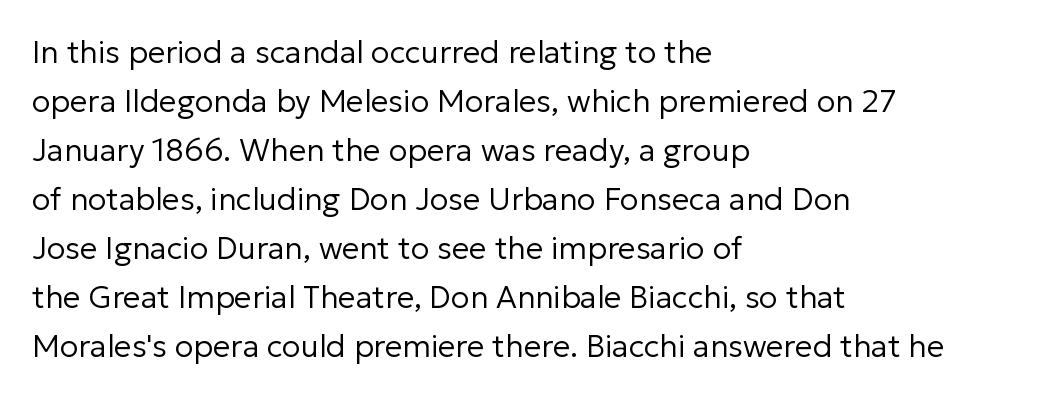
Q: Is the text bold? A: No.
Q: Is the text italic (slanted)? A: No, it is upright.
Q: Is the typeface a serif or a sans-serif typeface? A: Sans-serif.
Q: Is the text underlined? A: No.
Q: How is the paragraph aligned? A: Left-aligned.
Q: Is the spacing between letters normal or unusually wide? A: Normal.
Q: Is the spacing between lines tight, normal or loose? A: Normal.
Q: Width (condensed, normal, or wide)? A: Normal.
Q: Stroke contrast? A: Low.
Q: x-height? A: Medium.
Q: Monospaced? A: No.
